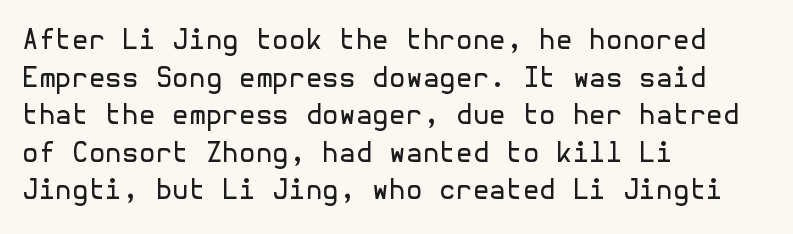
{"italic": "no", "bold": "no", "underline": "no", "align": "left", "line_spacing": "normal", "line_spacing_ratio": 1.39, "letter_spacing": "normal", "letter_spacing_em": 0.0, "glyph_px": 27}
